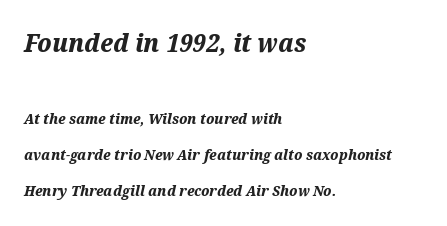
Q: Is the text bold? A: Yes.
Q: Is the text italic (slanted)? A: Yes, it leans right by about 12 degrees.
Q: Is the text underlined? A: No.
Q: How is the paragraph aligned? A: Left-aligned.
Q: Is the spacing between letters normal or unusually wide? A: Normal.
Q: Is the spacing between lines tight, normal or loose? A: Loose.
Q: Which block of text is set in a larger size, the first (top) or the second (bottom)? A: The first (top) one.
